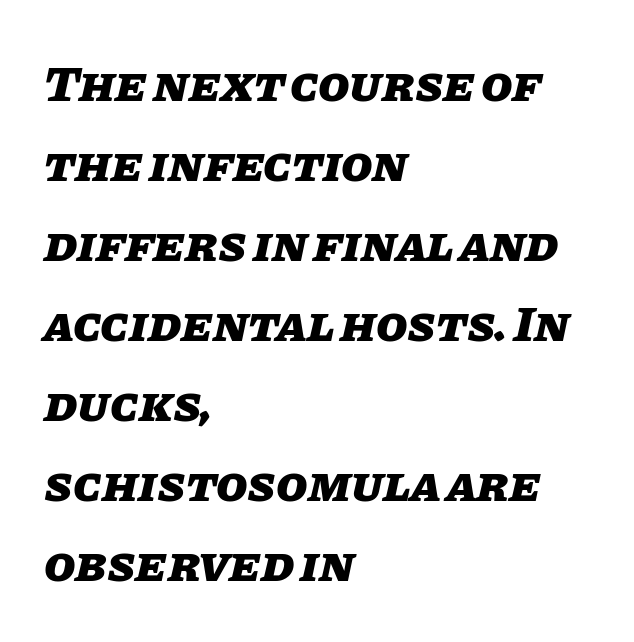
The image shows 51 px heavy type, italic (leaning right); set left-aligned, normal line spacing (1.57x), normal letter spacing, not underlined; low stroke contrast and a large x-height.
